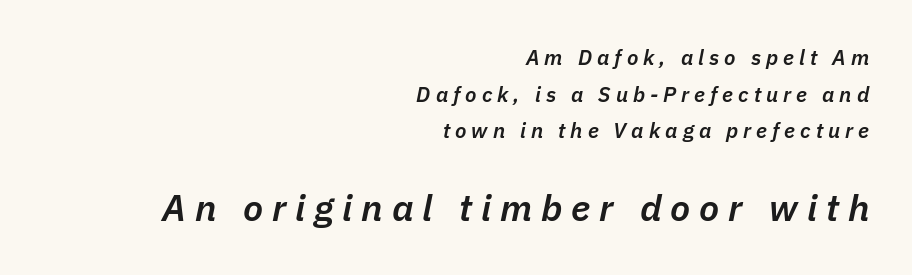
Q: Is the text bold? A: Semi-bold.
Q: Is the text italic (slanted)? A: Yes, it leans right by about 11 degrees.
Q: Is the text underlined? A: No.
Q: How is the paragraph aligned? A: Right-aligned.
Q: Is the spacing between letters normal or unusually wide? A: Unusually wide.
Q: Which block of text is set in a larger size, the first (top) or the second (bottom)? A: The second (bottom) one.
Q: Width (condensed, normal, or wide)? A: Normal.
Q: Stroke contrast? A: Low.
Q: x-height? A: Medium.
Q: Monospaced? A: No.
